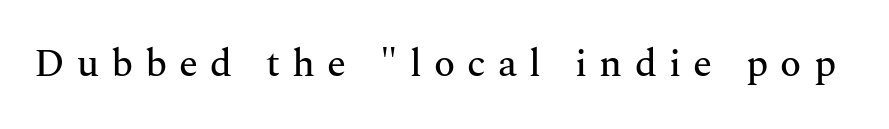
{"serif": "yes", "italic": "no", "width": "normal", "stroke_contrast": "medium", "x_height": "medium", "monospaced": "no", "underline": "no", "letter_spacing": "wide", "letter_spacing_em": 0.31, "glyph_px": 39}
